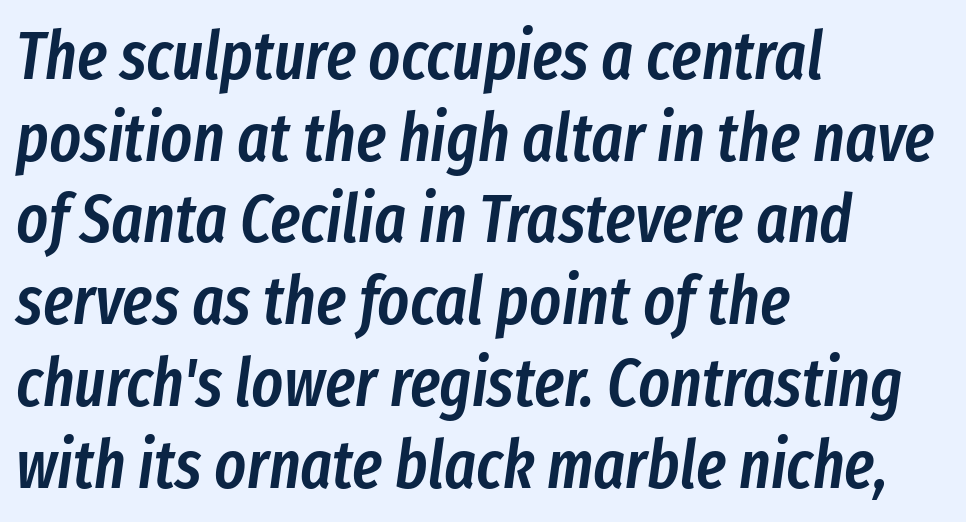
Q: Is the text bold? A: Semi-bold.
Q: Is the text italic (slanted)? A: Yes, it leans right by about 8 degrees.
Q: Is the text underlined? A: No.
Q: How is the paragraph aligned? A: Left-aligned.
Q: Is the spacing between letters normal or unusually wide? A: Normal.
Q: Width (condensed, normal, or wide)? A: Condensed.
Q: Stroke contrast? A: Low.
Q: x-height? A: Medium.
Q: Monospaced? A: No.
